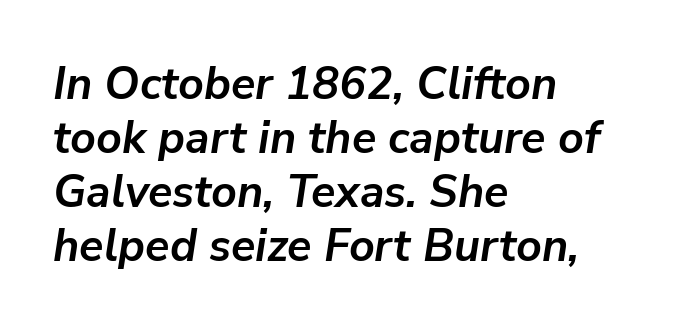
Q: Is the text bold? A: Yes.
Q: Is the text italic (slanted)? A: Yes, it leans right by about 9 degrees.
Q: Is the text underlined? A: No.
Q: How is the paragraph aligned? A: Left-aligned.
Q: Is the spacing between letters normal or unusually wide? A: Normal.
Q: Width (condensed, normal, or wide)? A: Normal.
Q: Stroke contrast? A: Low.
Q: x-height? A: Medium.
Q: Monospaced? A: No.
